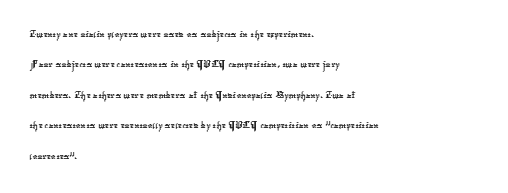
The image shows 24 px text type; set left-aligned, normal line spacing (1.27x), normal letter spacing, not underlined.
